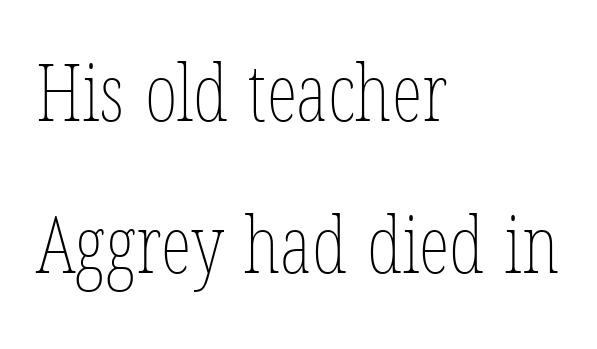
{"bold": "no", "weight": "thin", "width": "condensed", "stroke_contrast": "low", "x_height": "medium", "monospaced": "no", "underline": "no", "align": "left", "line_spacing": "loose", "line_spacing_ratio": 1.93, "letter_spacing": "normal", "letter_spacing_em": 0.0, "glyph_px": 79}
